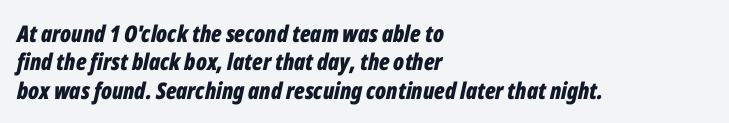
The image shows 23 px bold type, italic (leaning right); set left-aligned, line spacing 1.23x, normal letter spacing, not underlined.
